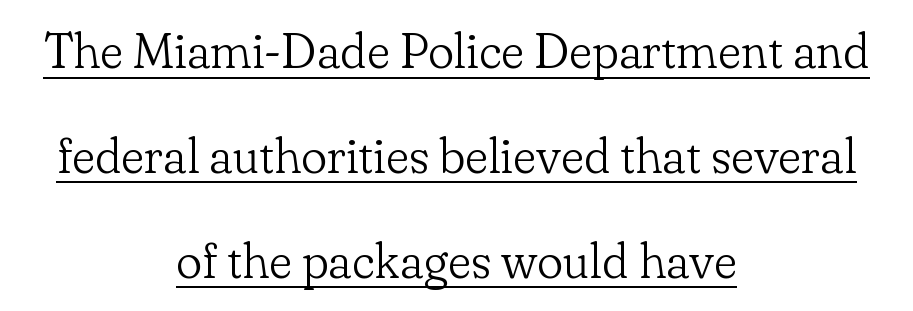
{"serif": "yes", "italic": "no", "bold": "no", "weight": "light", "width": "normal", "stroke_contrast": "low", "x_height": "small", "monospaced": "no", "underline": "yes", "align": "center", "line_spacing": "loose", "line_spacing_ratio": 2.14, "letter_spacing": "normal", "letter_spacing_em": 0.0, "glyph_px": 49}
